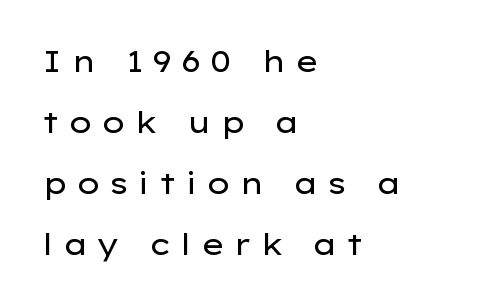
The passage shown has open, widely tracked lettering throughout. No letter is thick-stroked: the sample isn't bold. The passage is arranged the way most books set body copy — flush left. The gap between lines stays unmarked.
